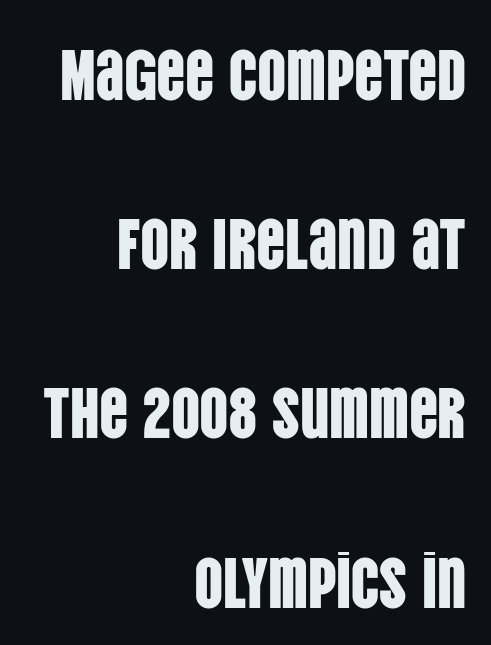
The image shows 72 px condensed sans-serif type, upright; set right-aligned, loose line spacing (2.35x), normal letter spacing, not underlined; low stroke contrast and a large x-height.
